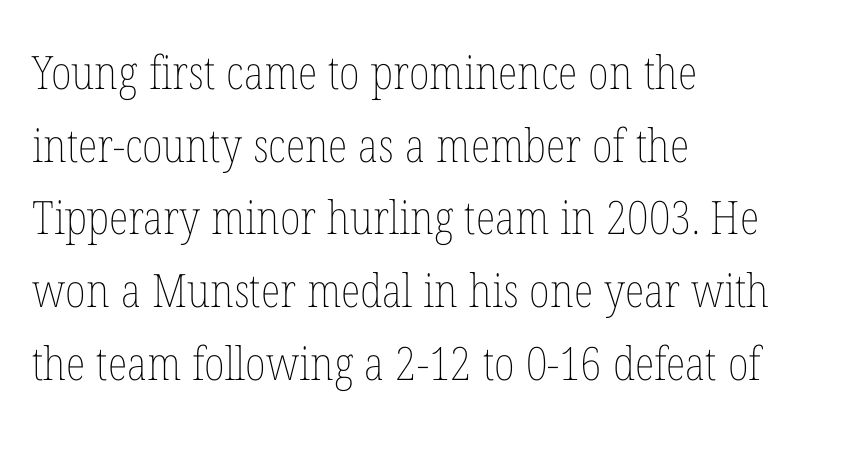
Teacher's note: observe the even left margin — that is flush-left alignment. Honestly, the row spacing looks completely unremarkable. Stroke mass is kept to a normal reading level or below. This rendering features lettering with no underline. The specimen reads as upright at a glance.
